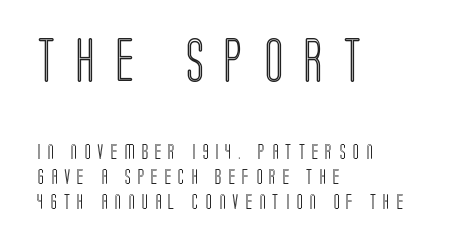
The tracking reads as deliberately expanded to a designer's eye. A student would call this left alignment; a typographer would say flush left, rag right. You could not count columns in this text — the font is proportionally spaced. Is the lower block the larger one? No — the upper block carries the bigger type. The baseline area is clear. The lines sit at an ordinary, default distance from one another.
